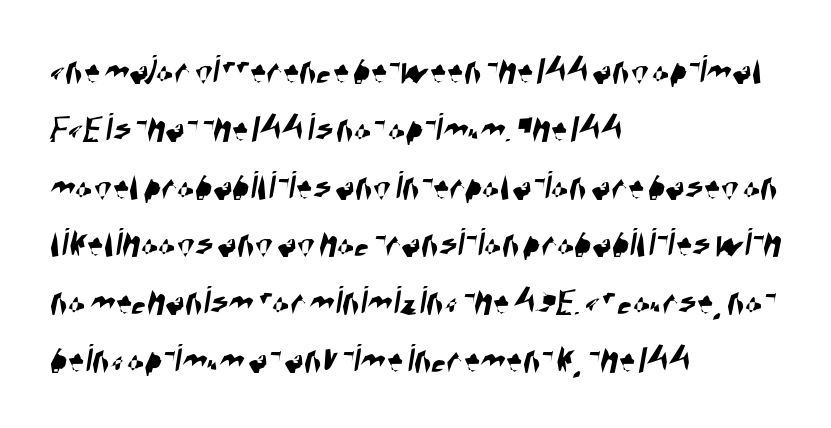
{"serif": "no", "width": "condensed", "stroke_contrast": "high", "x_height": "large", "monospaced": "no", "underline": "no", "align": "left", "line_spacing": "normal", "line_spacing_ratio": 1.41, "letter_spacing": "normal", "letter_spacing_em": 0.0, "glyph_px": 41}
